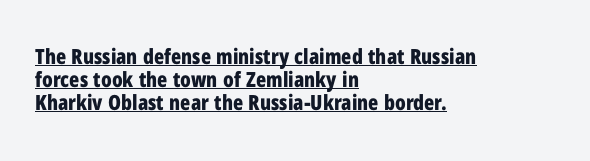
The image shows 21 px bold type, upright; set left-aligned, tight line spacing (1.09x), normal letter spacing, underlined.
